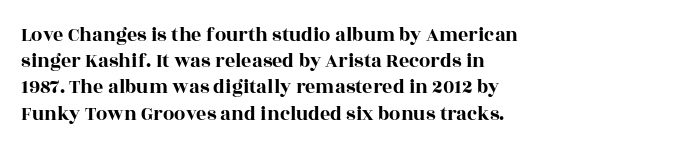
Q: Is the text italic (slanted)? A: No, it is upright.
Q: Is the text underlined? A: No.
Q: How is the paragraph aligned? A: Left-aligned.
Q: Is the spacing between letters normal or unusually wide? A: Normal.
Q: Is the spacing between lines tight, normal or loose? A: Normal.
